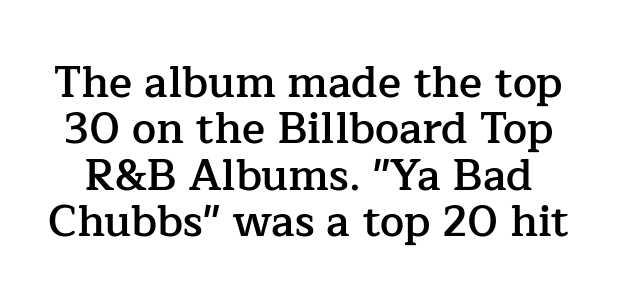
{"serif": "yes", "italic": "no", "bold": "semi", "weight": "semibold", "width": "normal", "stroke_contrast": "low", "x_height": "medium", "monospaced": "no", "underline": "no", "line_spacing": "tight", "line_spacing_ratio": 1.08, "letter_spacing": "normal", "letter_spacing_em": 0.0, "glyph_px": 43}
